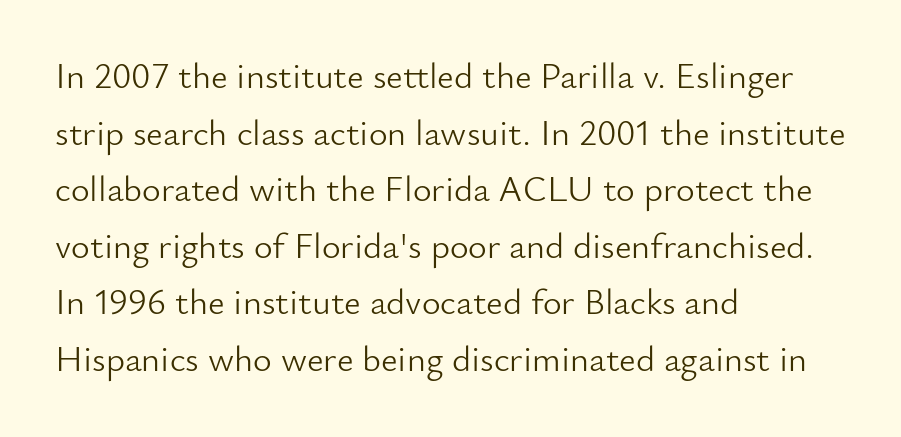
A bare baseline throughout the passage. Heft: none added — not bold. The face used here is rendered with its standard letterfit. The font family rendered here belongs to the sans-serif group. Character widths vary here, with narrow letters taking less room than wide ones.
